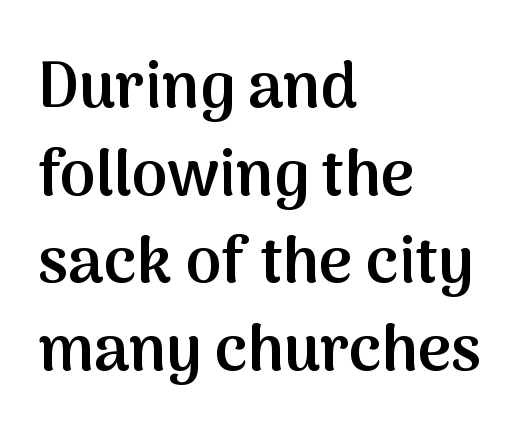
Note: no serifs on the glyphs. Note the varied advance widths — an 'i' is clearly narrower than an 'm'. Where is the straight margin? On the left. The font is running at a semibold setting, under full bold. Decoration check: the copy has no underline.
